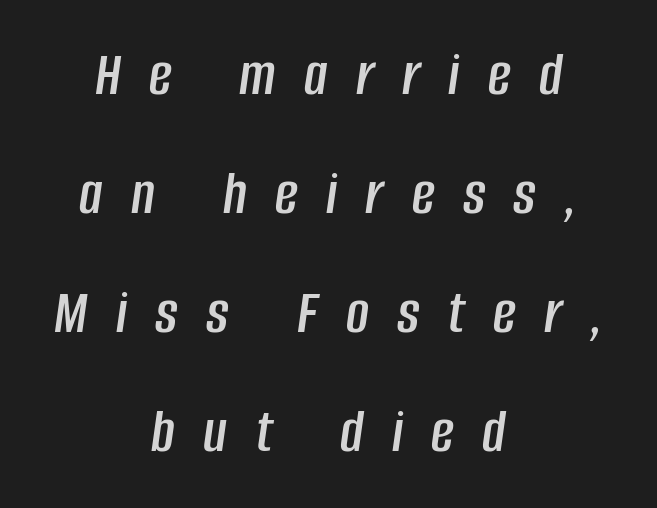
Q: Is the text italic (slanted)? A: Yes, it leans right by about 8 degrees.
Q: Is the text underlined? A: No.
Q: How is the paragraph aligned? A: Centered.
Q: Is the spacing between letters normal or unusually wide? A: Unusually wide.
Q: Width (condensed, normal, or wide)? A: Condensed.
Q: Stroke contrast? A: Low.
Q: x-height? A: Large.
Q: Monospaced? A: No.
